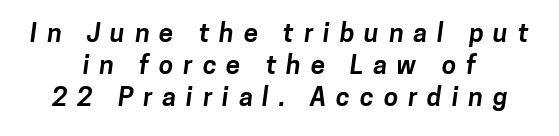
Anything drawn beneath the words? Only blank space. In terms of letterspacing, this is a distinctly airy, spread setting. Compared with an ordinary text face, these strokes are far heavier — a full bold. Centered paragraph, ragged on both sides.
